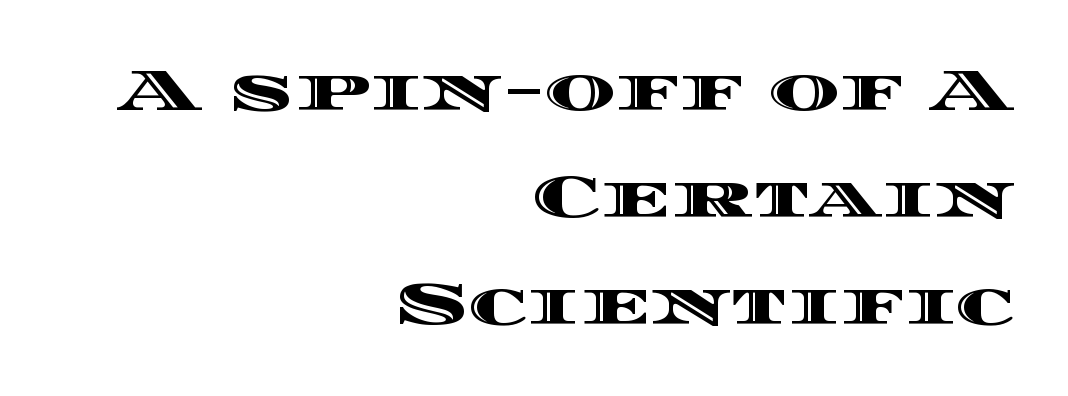
The image shows 60 px wide type, upright; set right-aligned, line spacing 1.78x, normal letter spacing, not underlined; a large x-height.
